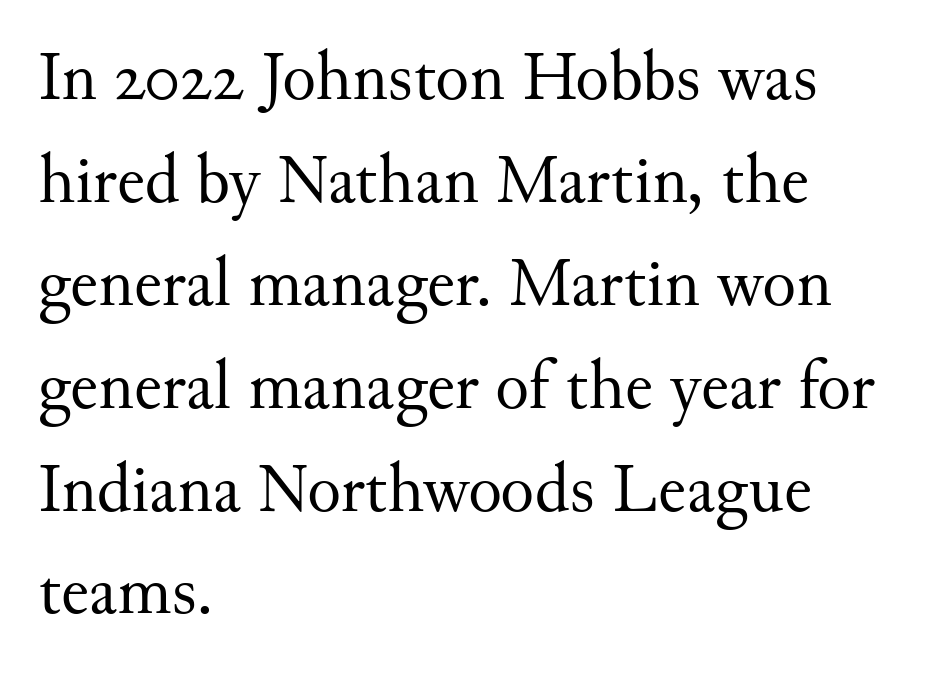
{"serif": "yes", "italic": "no", "bold": "no", "weight": "regular", "width": "normal", "stroke_contrast": "medium", "x_height": "small", "monospaced": "no", "underline": "no", "align": "left", "line_spacing": "normal", "line_spacing_ratio": 1.47, "letter_spacing": "normal", "letter_spacing_em": 0.0, "glyph_px": 70}
